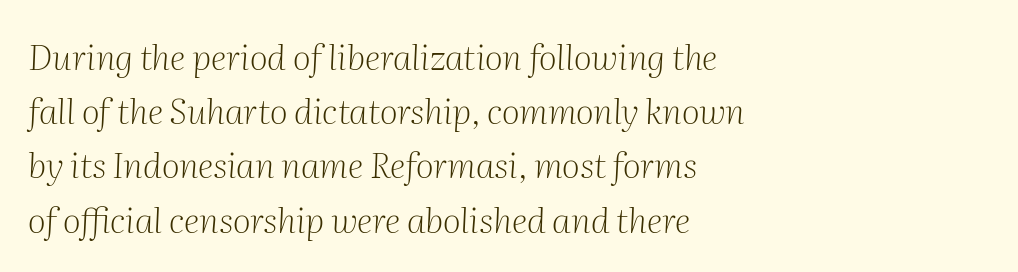
A light-to-regular cut is what we see here. Default kerning and tracking; the words read as compact shapes. The space beneath each line is pristine and unruled. The passage shown is typed in a proportional face where columns would drift.
